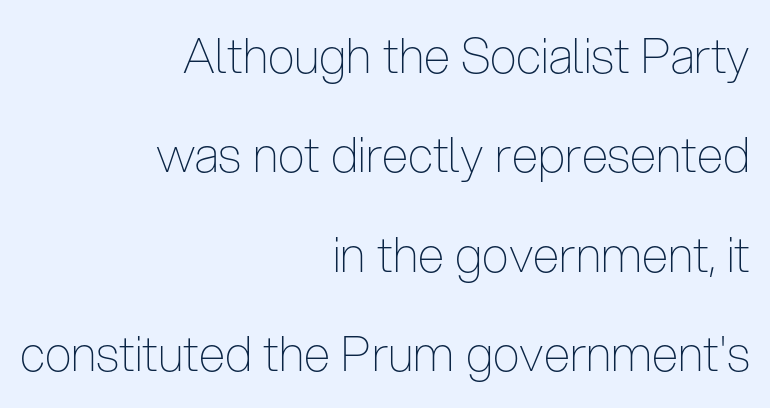
The image shows 48 px thin, condensed sans-serif type, upright; set right-aligned, loose line spacing (2.07x), normal letter spacing, not underlined; low stroke contrast and a medium x-height.
